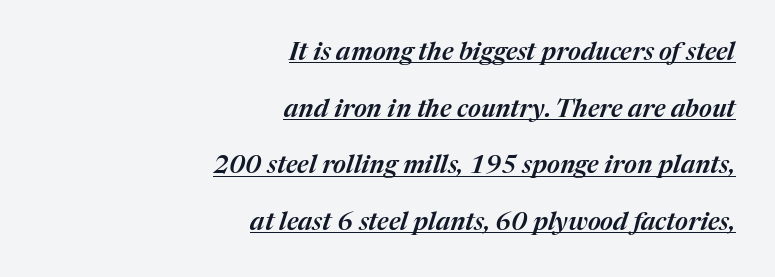
The image shows 25 px text type, italic (leaning right); set right-aligned, loose line spacing (2.27x), normal letter spacing, underlined.
